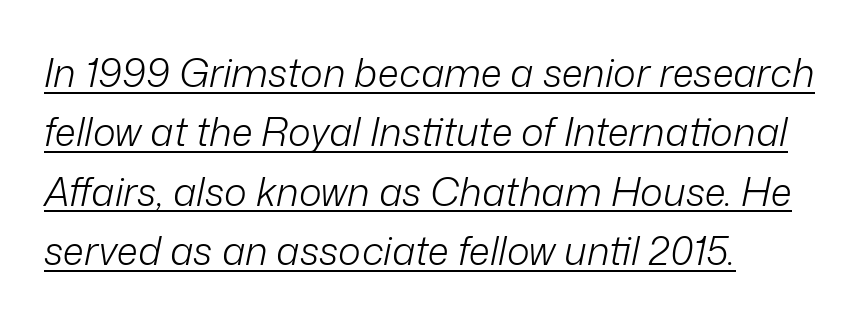
{"italic": "yes", "lean": "right", "slant_degrees": 12, "bold": "no", "weight": "light", "width": "normal", "stroke_contrast": "low", "x_height": "medium", "monospaced": "no", "underline": "yes", "align": "left", "line_spacing": "normal", "line_spacing_ratio": 1.52, "letter_spacing": "normal", "letter_spacing_em": 0.0, "glyph_px": 39}
